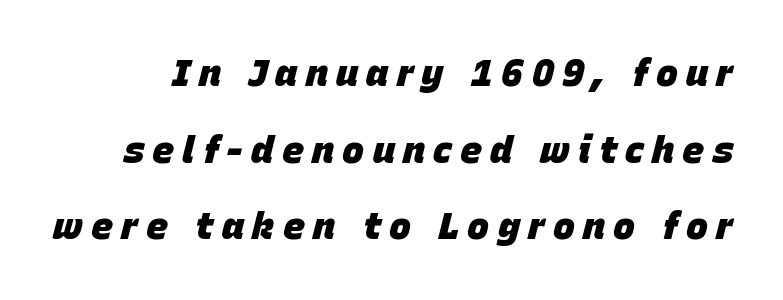
The image shows 37 px heavy type, italic (leaning right); set loose line spacing (2.07x), unusually wide letter spacing (+0.22 em), not underlined; low stroke contrast and a large x-height.
